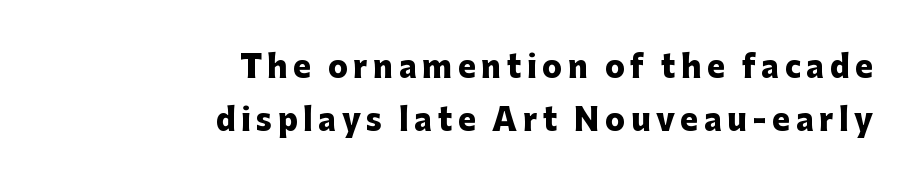
This is heavy type, rendered in bold. Each letter's strokes conclude bluntly, with no projecting serifs. This rendering uses right alignment, leaving the left contour irregular. The typography opts for an upright posture over an oblique one.
